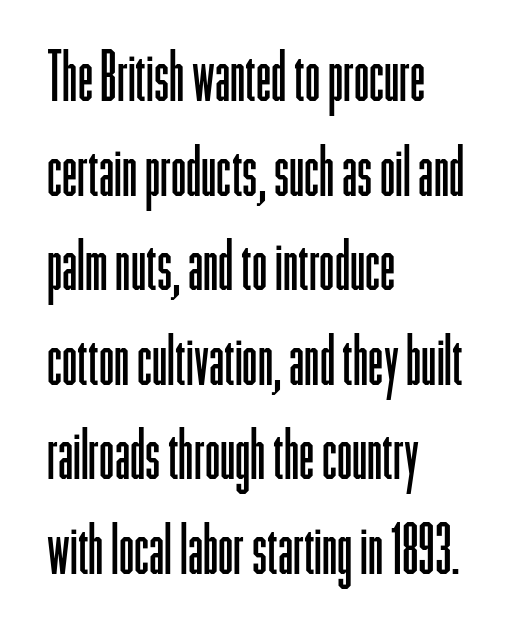
Compared with a typical body face, this is equally light or lighter still. Upright lettering throughout. Each letter keeps its own natural width here, so spacing adapts to shape. Words float on clear page, feet unadorned. The passage shown stacks its lines at a standard gap. Look at the tracking — it's just the regular setting, nothing added.
